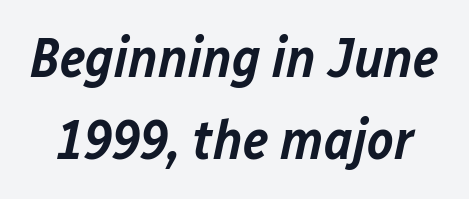
{"italic": "yes", "lean": "right", "slant_degrees": 12, "bold": "semi", "weight": "semibold", "width": "normal", "stroke_contrast": "low", "x_height": "medium", "monospaced": "no", "underline": "no", "line_spacing": "normal", "line_spacing_ratio": 1.47, "letter_spacing": "normal", "letter_spacing_em": 0.0, "glyph_px": 56}
